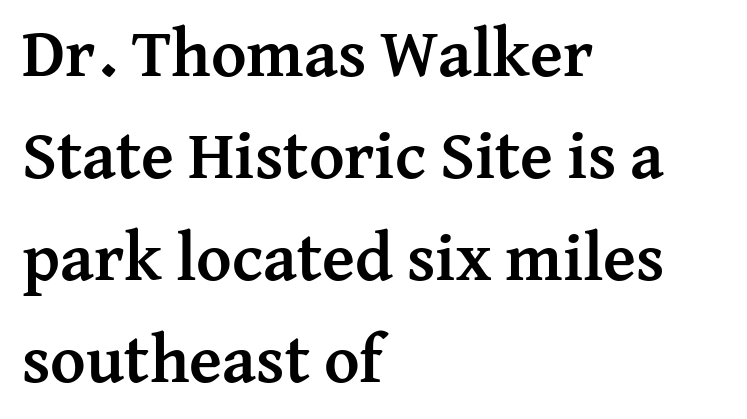
Q: Is the text bold? A: Yes.
Q: Is the text italic (slanted)? A: No, it is upright.
Q: Is the typeface a serif or a sans-serif typeface? A: Serif.
Q: Is the text underlined? A: No.
Q: How is the paragraph aligned? A: Left-aligned.
Q: Is the spacing between letters normal or unusually wide? A: Normal.
Q: Is the spacing between lines tight, normal or loose? A: Normal.
Q: Width (condensed, normal, or wide)? A: Normal.
Q: Stroke contrast? A: Medium.
Q: x-height? A: Medium.
Q: Monospaced? A: No.
